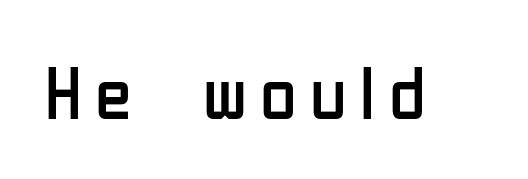
Q: Is the text bold? A: No.
Q: Is the text italic (slanted)? A: No, it is upright.
Q: Is the typeface a serif or a sans-serif typeface? A: Sans-serif.
Q: Is the text underlined? A: No.
Q: Width (condensed, normal, or wide)? A: Condensed.
Q: Stroke contrast? A: Low.
Q: x-height? A: Medium.
Q: Monospaced? A: No.
